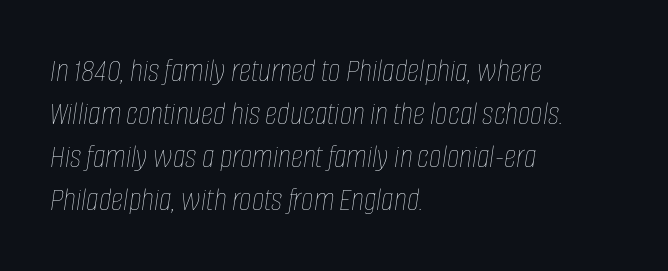
Check under the words: just untouched page. This rendering uses left alignment, leaving the right contour irregular. Glyph-to-glyph distance matches everyday printed text. The letters are slanted; this is an italic face.
